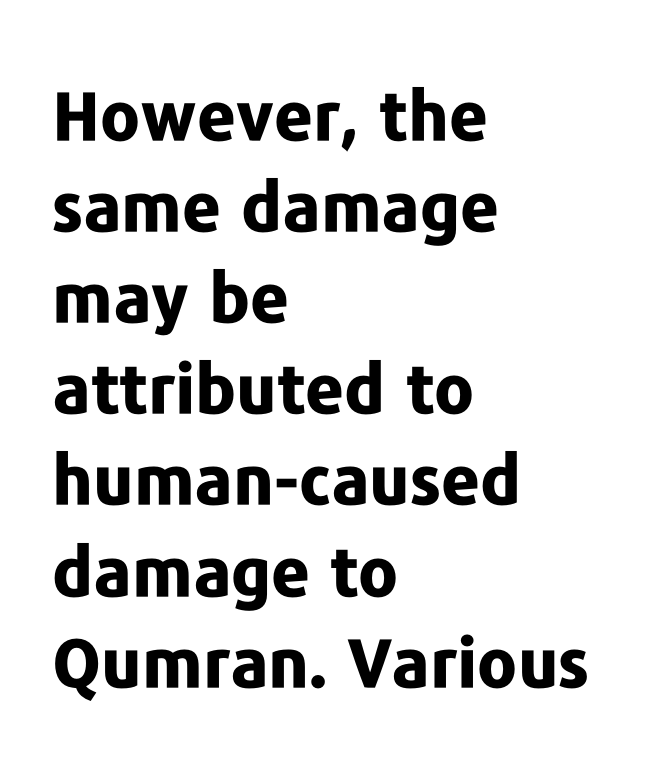
{"serif": "no", "italic": "no", "bold": "yes", "weight": "bold", "width": "normal", "stroke_contrast": "low", "x_height": "medium", "monospaced": "no", "underline": "no", "align": "left", "line_spacing": "normal", "line_spacing_ratio": 1.34, "letter_spacing": "normal", "letter_spacing_em": 0.0, "glyph_px": 68}
